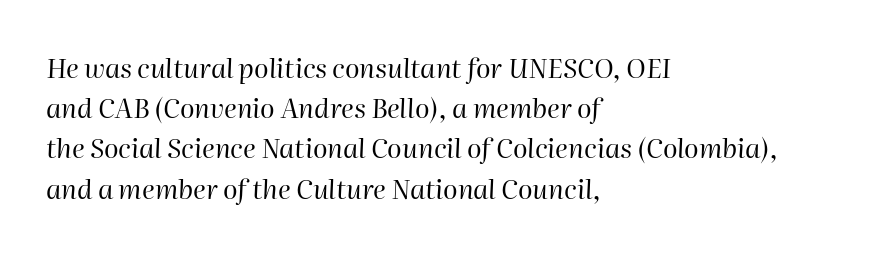
Anything drawn beneath the words? Only blank space. Compared with a typical body face, this is equally light or lighter still. Line beginnings align vertically; line endings do not. The glyphs look as if they've been sheared to an angle. Evenly set lines give the paragraph a standard silhouette.
